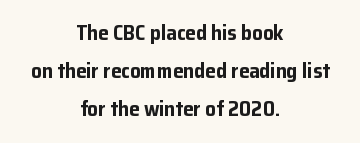
The image shows 21 px bold type, upright; set centered, line spacing 1.81x, normal letter spacing, not underlined.
